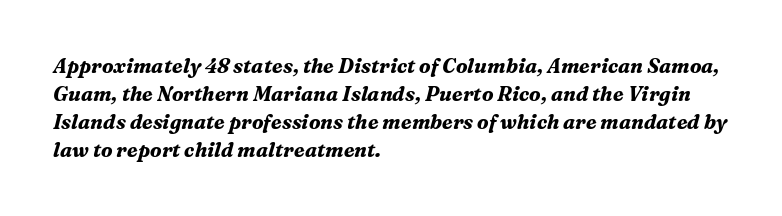
{"italic": "yes", "lean": "right", "slant_degrees": 16, "bold": "yes", "underline": "no", "align": "left", "line_spacing": "normal", "line_spacing_ratio": 1.4, "letter_spacing": "normal", "letter_spacing_em": 0.0, "glyph_px": 20}
